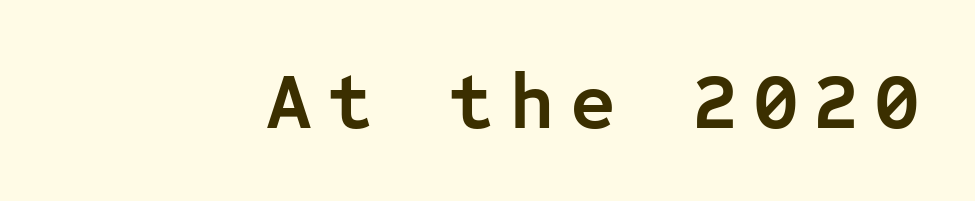
The type sits square on the baseline with zero lean. A typesetter would call this monospace, since all characters share one set width. Heavy-handed strokes throughout: this text is bold. Honestly, there is no underline to notice here at all.
